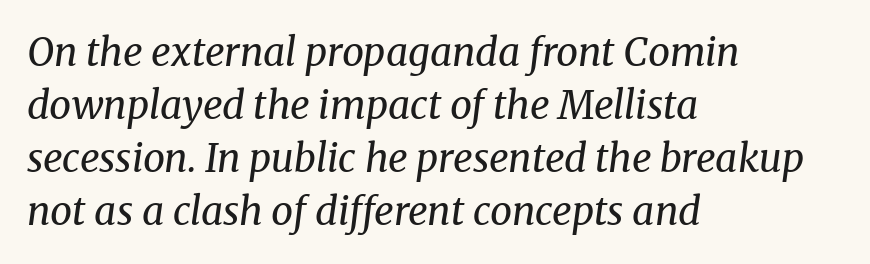
The image shows 39 px regular-weight serif type, italic (leaning right); set left-aligned, normal line spacing (1.36x), normal letter spacing, not underlined; medium stroke contrast and a medium x-height.
